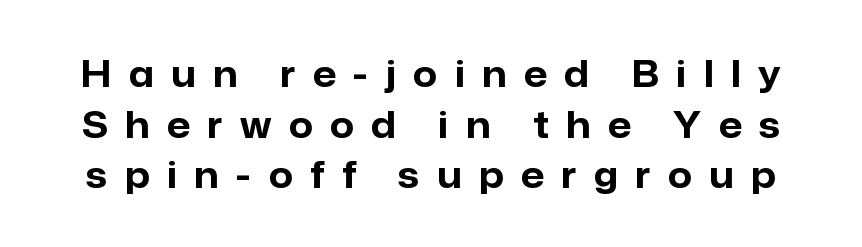
The image shows 37 px bold sans-serif type, upright; set normal line spacing (1.37x), unusually wide letter spacing (+0.47 em), not underlined; low stroke contrast and a medium x-height.
